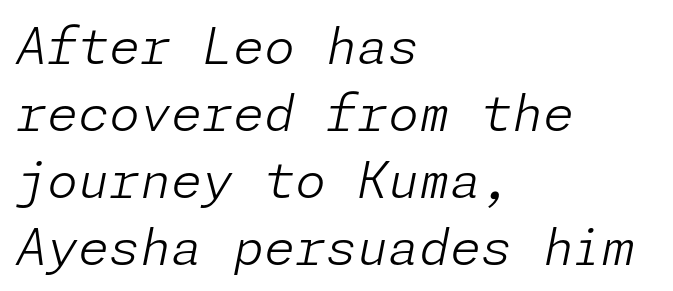
{"italic": "yes", "lean": "right", "slant_degrees": 11, "bold": "no", "weight": "light", "width": "normal", "stroke_contrast": "low", "x_height": "medium", "underline": "no", "align": "left", "line_spacing": "normal", "line_spacing_ratio": 1.34, "letter_spacing": "normal", "letter_spacing_em": 0.0, "glyph_px": 50}
